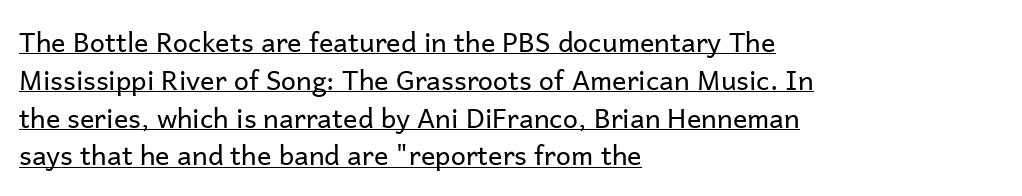
{"italic": "no", "bold": "no", "underline": "yes", "align": "left", "line_spacing": "normal", "line_spacing_ratio": 1.4, "letter_spacing": "normal", "letter_spacing_em": 0.0, "glyph_px": 27}
